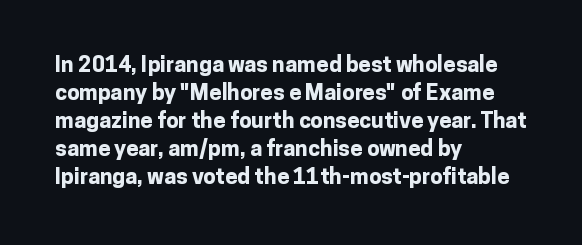
Q: Is the text bold? A: Yes.
Q: Is the text italic (slanted)? A: No, it is upright.
Q: Is the text underlined? A: No.
Q: How is the paragraph aligned? A: Left-aligned.
Q: Is the spacing between letters normal or unusually wide? A: Normal.
Q: Is the spacing between lines tight, normal or loose? A: Normal.
